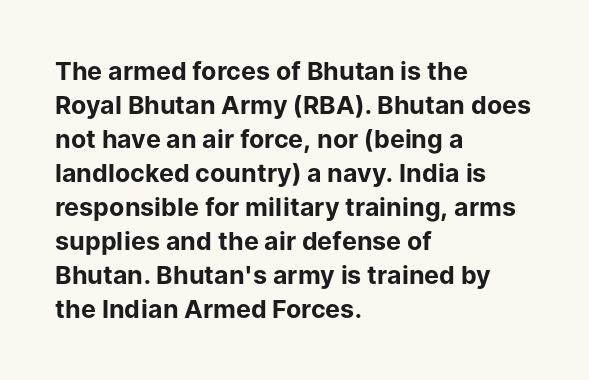
The image shows 25 px bold type, upright; set left-aligned, normal line spacing (1.36x), normal letter spacing, not underlined.
